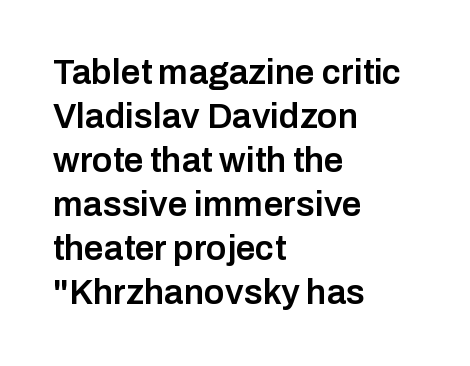
{"serif": "no", "italic": "no", "bold": "semi", "weight": "semibold", "width": "normal", "stroke_contrast": "low", "x_height": "medium", "monospaced": "no", "underline": "no", "align": "left", "line_spacing": "normal", "line_spacing_ratio": 1.26, "letter_spacing": "normal", "letter_spacing_em": 0.0, "glyph_px": 35}
